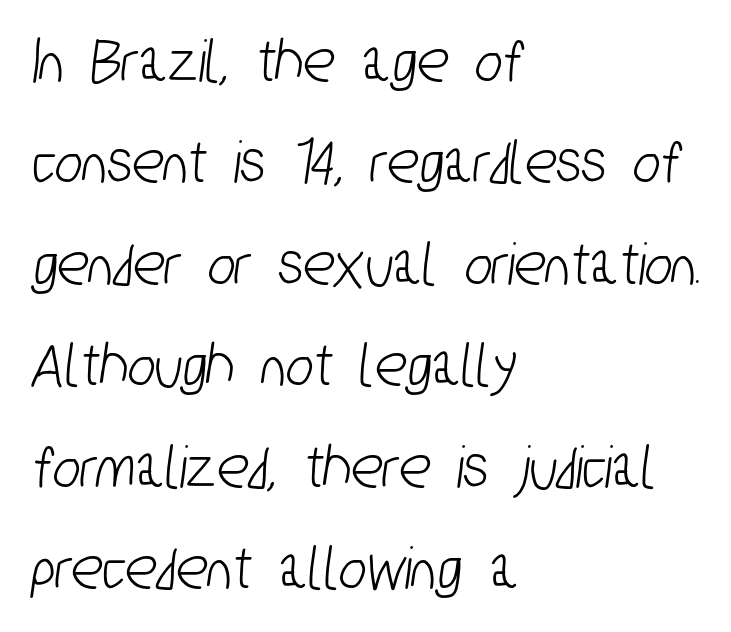
{"serif": "no", "width": "condensed", "stroke_contrast": "low", "x_height": "medium", "monospaced": "no", "underline": "no", "align": "left", "line_spacing": "normal", "line_spacing_ratio": 1.56, "letter_spacing": "normal", "letter_spacing_em": 0.0, "glyph_px": 65}
